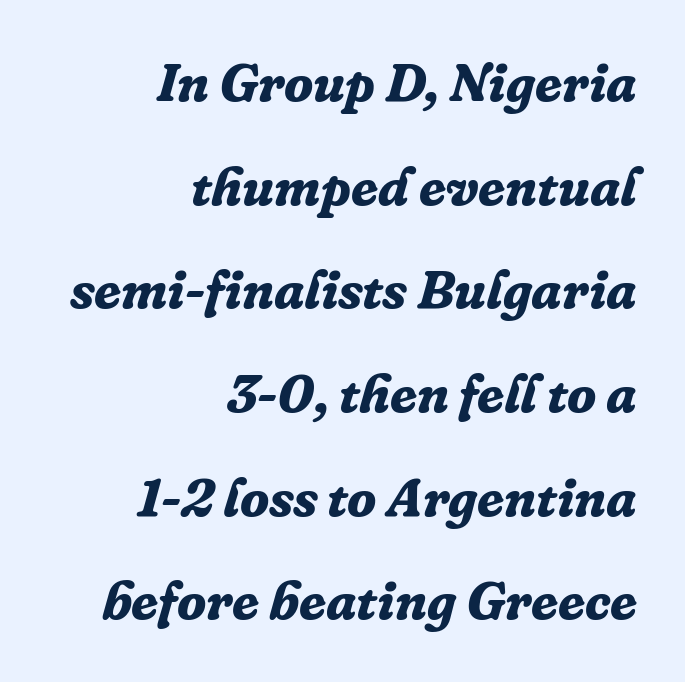
{"serif": "yes", "italic": "yes", "lean": "right", "slant_degrees": 16, "bold": "yes", "weight": "bold", "width": "normal", "stroke_contrast": "low", "x_height": "medium", "monospaced": "no", "underline": "no", "align": "right", "line_spacing": "loose", "line_spacing_ratio": 1.92, "letter_spacing": "normal", "letter_spacing_em": 0.0, "glyph_px": 54}
